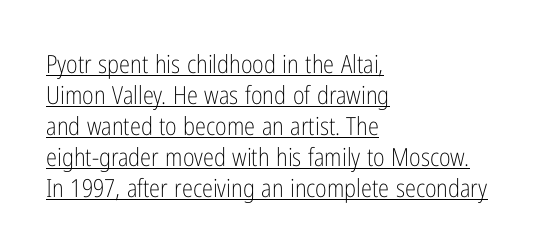
Notice how the stems are strictly vertical — no italics here. Line starts are locked; line ends wander. Each line of the rendering has a horizontal stroke beneath the glyphs. Compared with typical body copy, the letter spacing here is the same.
